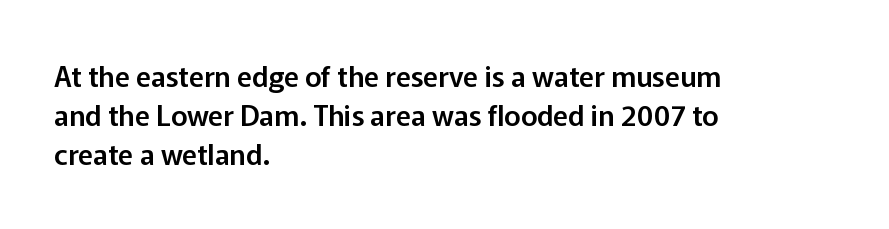
This block has exactly the height ordinary leading produces. Horizontally, the lines are justified to the leading edge only. Each letter keeps its own natural width here, so spacing adapts to shape. Observe the ordinary spacing: letters are neighbours, not strangers. Font category for this specimen: sans-serif.
